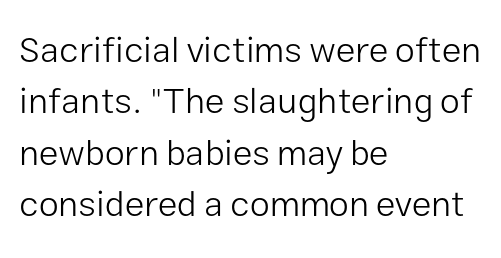
A typesetter would call this proportional, since set widths differ per character. No feet cap the strokes, marking this as sans-serif type. A quiet, ordinary-to-light weight characterises the typeface. This rendering features lettering with no underline. Rows of type keep a routine distance in the vertical direction.
